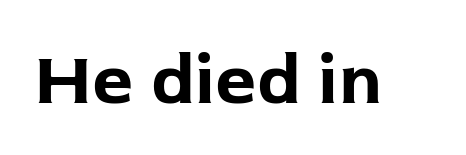
Q: Is the text bold? A: Yes.
Q: Is the text italic (slanted)? A: No, it is upright.
Q: Is the typeface a serif or a sans-serif typeface? A: Sans-serif.
Q: Is the text underlined? A: No.
Q: Is the spacing between letters normal or unusually wide? A: Normal.
Q: Width (condensed, normal, or wide)? A: Normal.
Q: Stroke contrast? A: Low.
Q: x-height? A: Medium.
Q: Monospaced? A: No.
